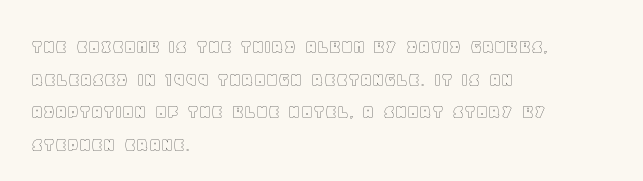
Q: Is the text italic (slanted)? A: No, it is upright.
Q: Is the text underlined? A: No.
Q: How is the paragraph aligned? A: Left-aligned.
Q: Is the spacing between letters normal or unusually wide? A: Normal.
Q: Is the spacing between lines tight, normal or loose? A: Normal.
